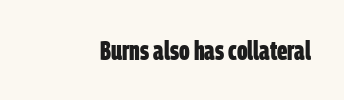
The image shows 27 px bold type; set normal letter spacing, not underlined.
